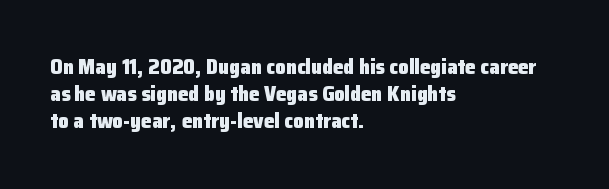
The image shows 21 px bold type, upright; set left-aligned, normal line spacing (1.29x), normal letter spacing, not underlined.
